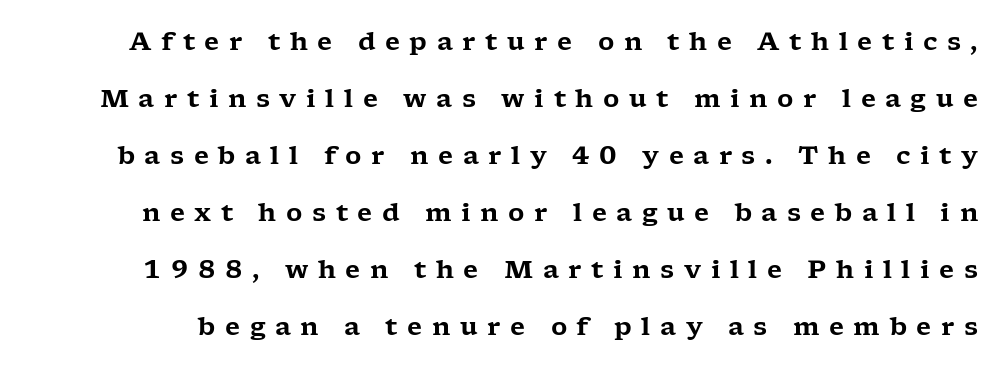
Spacing between characters has been opened up far beyond the box default. Check under the words: just untouched page. Italic? Not at all — the glyphs are vertical. Students, observe: this is what heavily led, spacious text looks like.
